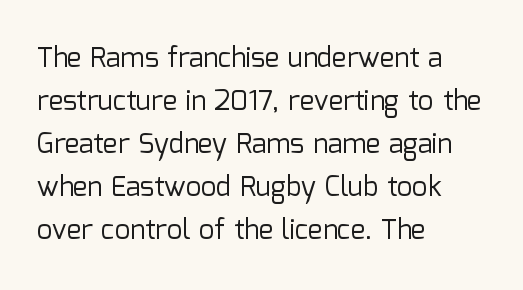
{"italic": "no", "bold": "no", "underline": "no", "align": "left", "line_spacing": "normal", "line_spacing_ratio": 1.59, "letter_spacing": "normal", "letter_spacing_em": 0.0, "glyph_px": 27}
